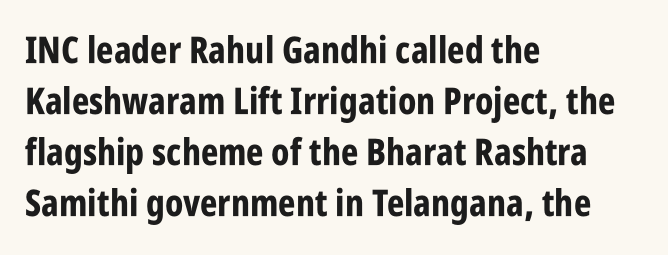
Q: Is the text bold? A: Yes.
Q: Is the text italic (slanted)? A: No, it is upright.
Q: Is the typeface a serif or a sans-serif typeface? A: Sans-serif.
Q: Is the text underlined? A: No.
Q: How is the paragraph aligned? A: Left-aligned.
Q: Is the spacing between letters normal or unusually wide? A: Normal.
Q: Is the spacing between lines tight, normal or loose? A: Normal.
Q: Width (condensed, normal, or wide)? A: Condensed.
Q: Stroke contrast? A: Low.
Q: x-height? A: Large.
Q: Monospaced? A: No.
